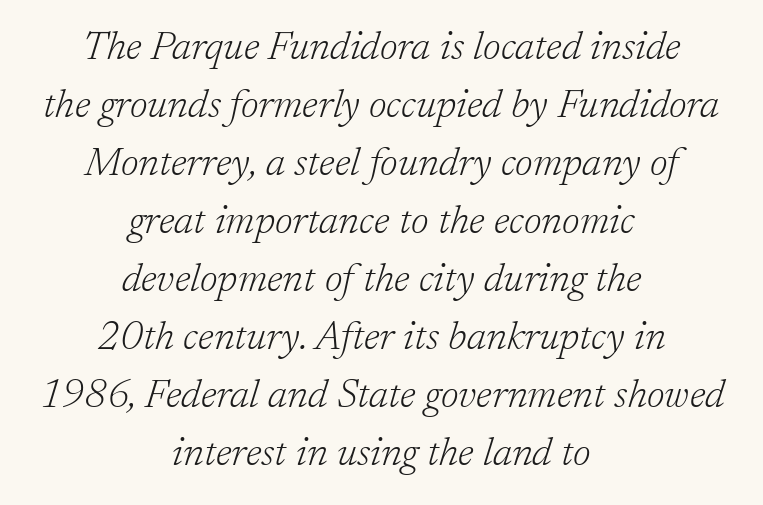
{"serif": "yes", "italic": "yes", "lean": "right", "slant_degrees": 17, "bold": "no", "weight": "light", "width": "normal", "stroke_contrast": "low", "x_height": "medium", "monospaced": "no", "underline": "no", "align": "center", "line_spacing": "normal", "line_spacing_ratio": 1.45, "letter_spacing": "normal", "letter_spacing_em": 0.0, "glyph_px": 40}
